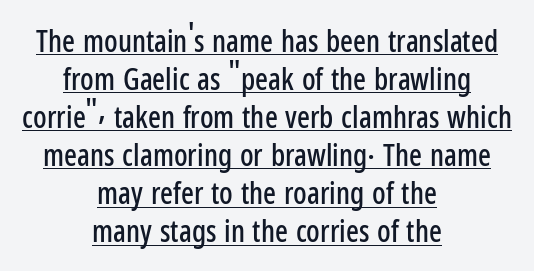
The rendering uses natural spacing where letterforms have individual widths. This rendering leaves character spacing at its baseline value. Teacher's note: observe the equal gaps on both sides — that is centered alignment. The letters carry no serifs — their stems end cleanly without finishing strokes. Leading: standard.
